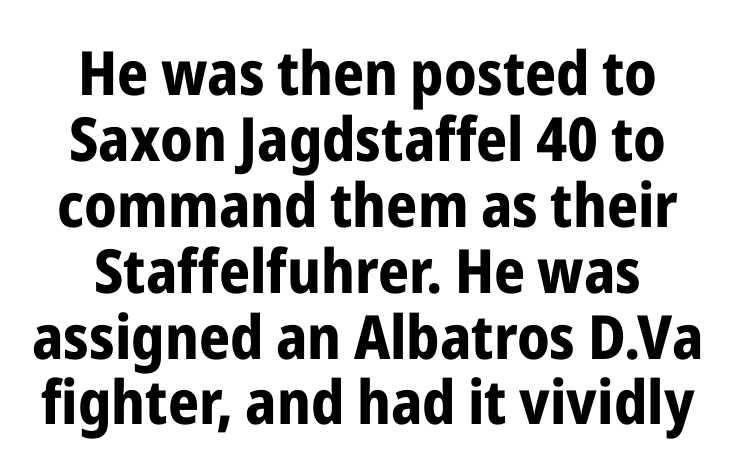
The tracking reads as untouched default to a designer's eye. The lines are quadded center. If you measured baseline to baseline, you'd find a short distance. Every stem runs plumb, perpendicular to the baseline. Varying glyph widths throughout — classic text-font behaviour.
